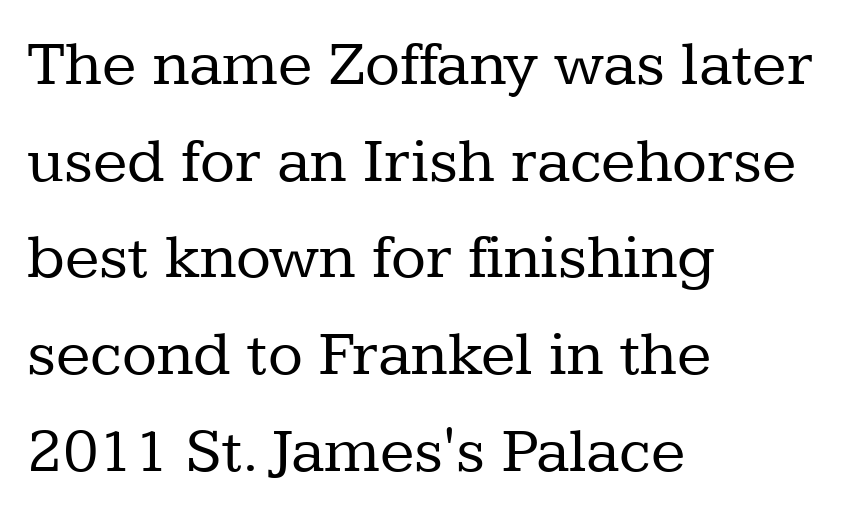
The image shows 64 px regular-weight serif type, upright; set left-aligned, normal line spacing (1.51x), normal letter spacing, not underlined; low stroke contrast and a medium x-height.
